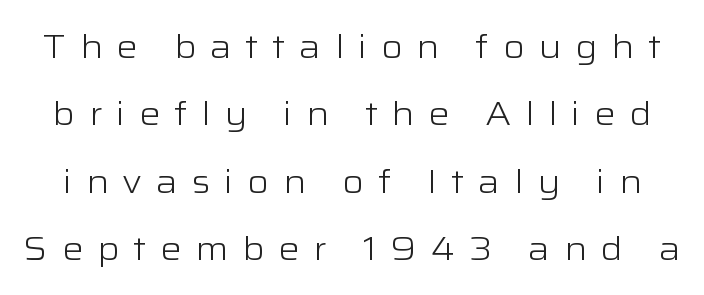
The image shows 33 px light, wide sans-serif type, upright; set loose line spacing (2.04x), unusually wide letter spacing (+0.42 em), not underlined; low stroke contrast and a medium x-height.
